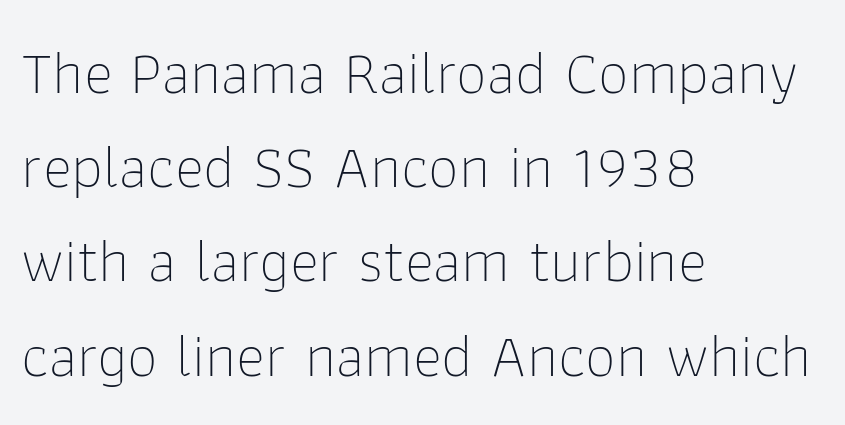
{"serif": "no", "italic": "no", "bold": "no", "weight": "thin", "width": "normal", "stroke_contrast": "low", "x_height": "medium", "monospaced": "no", "underline": "no", "align": "left", "line_spacing": "normal", "line_spacing_ratio": 1.52, "letter_spacing": "normal", "letter_spacing_em": 0.0, "glyph_px": 62}
